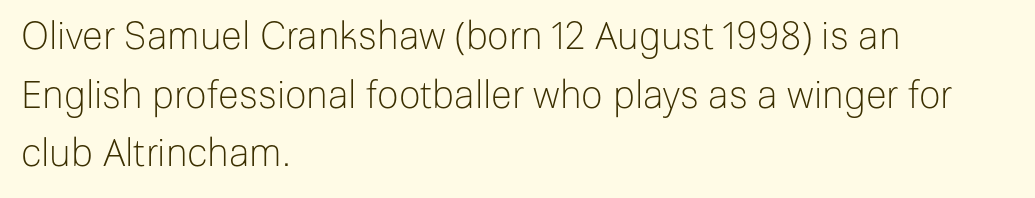
The image shows 38 px light sans-serif type, upright; set left-aligned, normal line spacing (1.54x), normal letter spacing, not underlined; low stroke contrast and a medium x-height.
